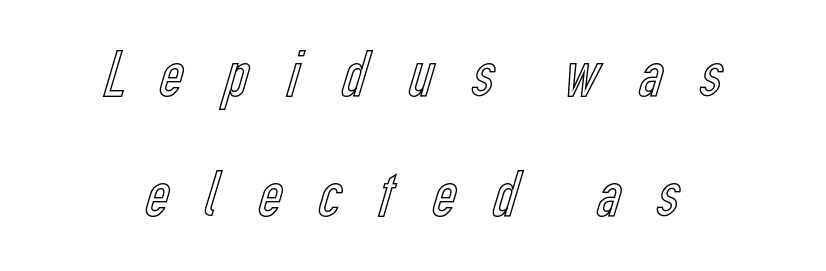
Q: Is the text italic (slanted)? A: Yes.
Q: Is the text underlined? A: No.
Q: How is the paragraph aligned? A: Centered.
Q: Is the spacing between letters normal or unusually wide? A: Unusually wide.
Q: Width (condensed, normal, or wide)? A: Condensed.
Q: x-height? A: Medium.
Q: Monospaced? A: No.
